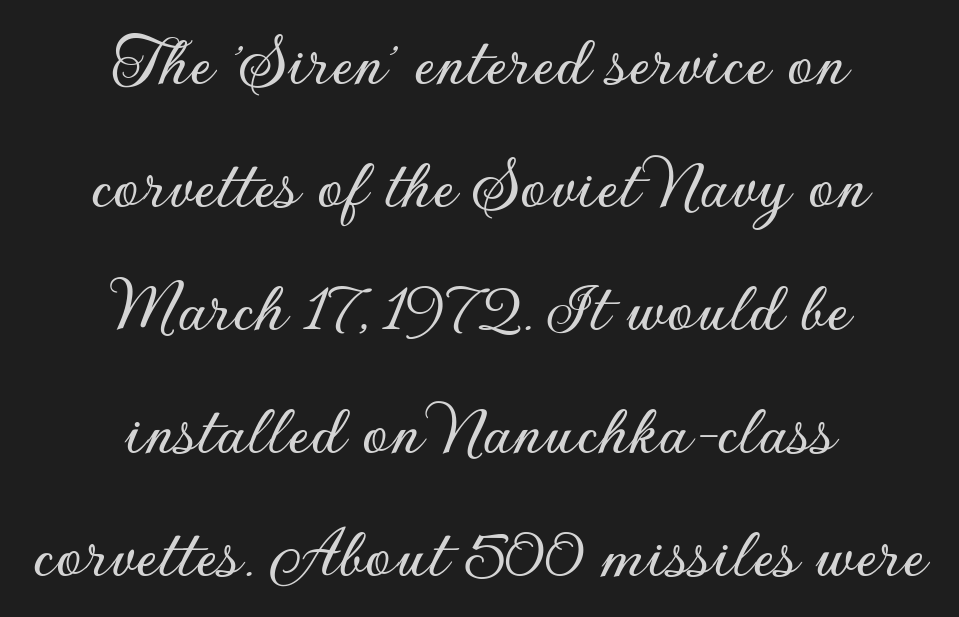
The image shows 76 px sans-serif type; set centered, normal line spacing (1.62x), normal letter spacing, not underlined; low stroke contrast and a small x-height.
